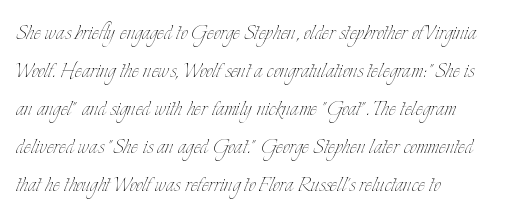
Q: Is the text bold? A: No.
Q: Is the text italic (slanted)? A: Yes.
Q: Is the text underlined? A: No.
Q: How is the paragraph aligned? A: Left-aligned.
Q: Is the spacing between letters normal or unusually wide? A: Normal.
Q: Is the spacing between lines tight, normal or loose? A: Normal.
